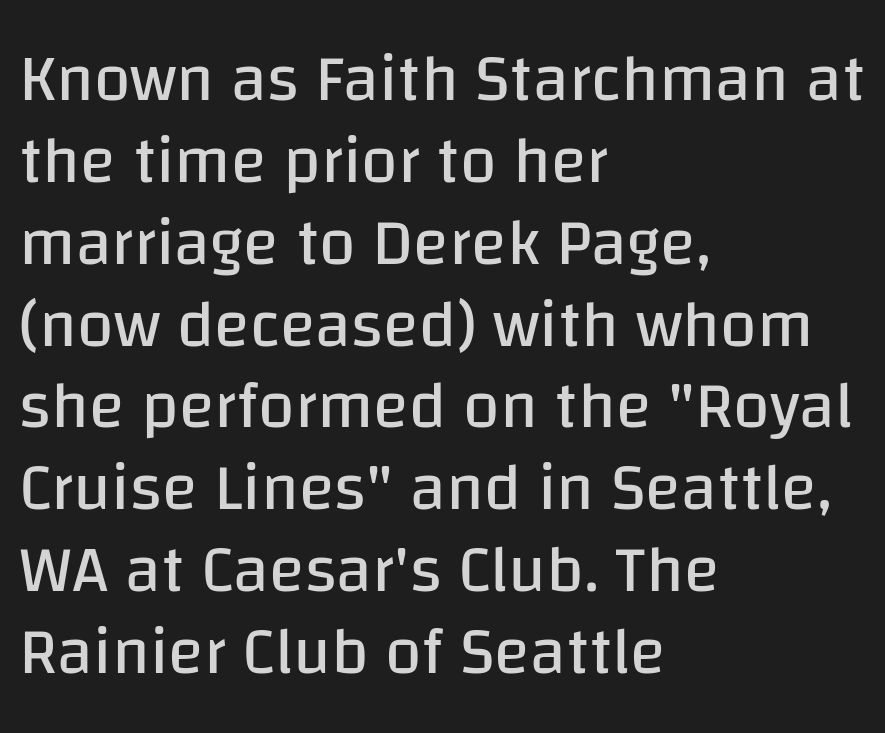
The letters look calm and open, with moderate or lighter stems. Character widths vary here, with narrow letters taking less room than wide ones. Reading down the block, your eye returns to a fixed left position each line. A typesetter would mark this as roman, not italic. Students, note that the glyphs here touch the page at normal intervals. Letterform terminals end flat and unadorned throughout the passage.
